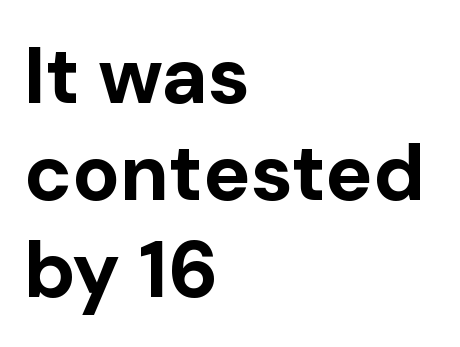
Words float on clear page, feet unadorned. The letters advance in unequal steps, a hallmark of proportional type. The passage shown has conventional tracking throughout. The designer went with a sans here, leaving each stem footless. Weight: bold.
